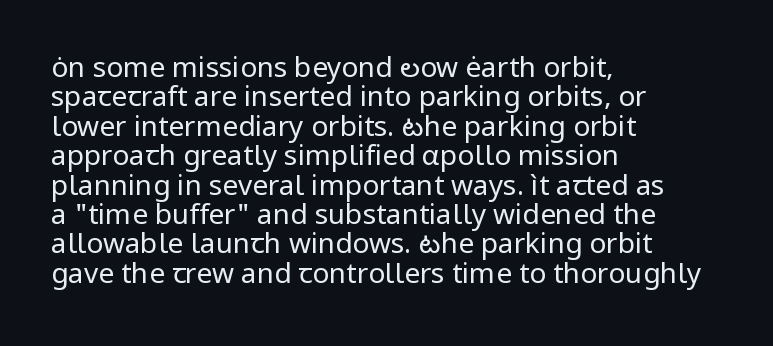
The image shows 28 px regular-weight sans-serif type, upright; set left-aligned, tight line spacing (1.05x), normal letter spacing, not underlined; low stroke contrast and a medium x-height.
